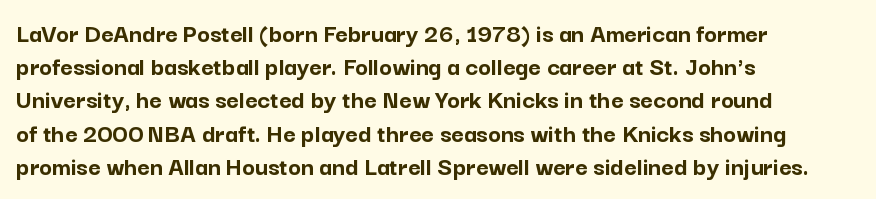
Q: Is the text bold? A: Yes.
Q: Is the text italic (slanted)? A: No, it is upright.
Q: Is the text underlined? A: No.
Q: How is the paragraph aligned? A: Left-aligned.
Q: Is the spacing between letters normal or unusually wide? A: Normal.
